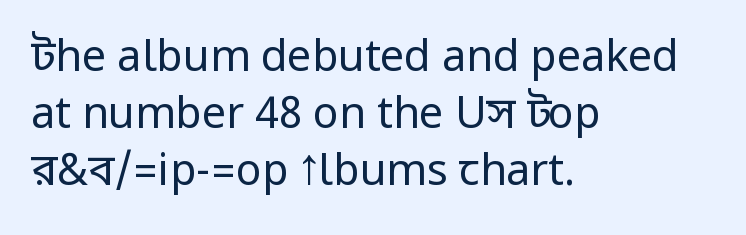
{"serif": "no", "italic": "no", "bold": "no", "weight": "regular", "width": "condensed", "stroke_contrast": "low", "underline": "no", "align": "left", "line_spacing": "normal", "line_spacing_ratio": 1.33, "letter_spacing": "normal", "letter_spacing_em": 0.0, "glyph_px": 43}
